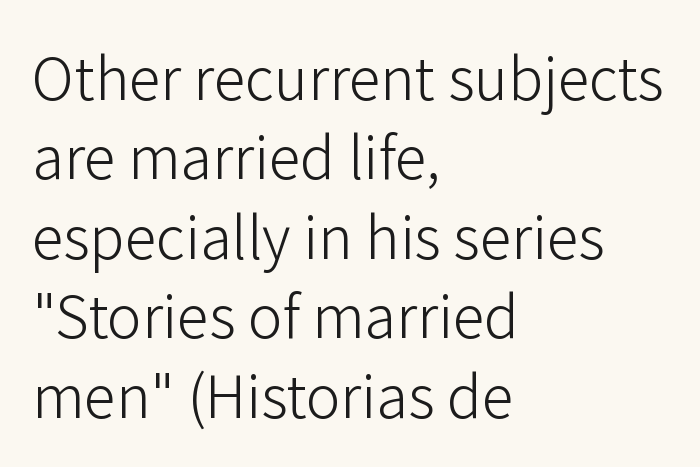
Layout note: lines flush left. Posture: upright roman. This sample has the flowing, uneven cadence of proportional lettering. Weight: in the light-to-regular range. Check where the strokes stop: nothing finishes them off — pure sans.
